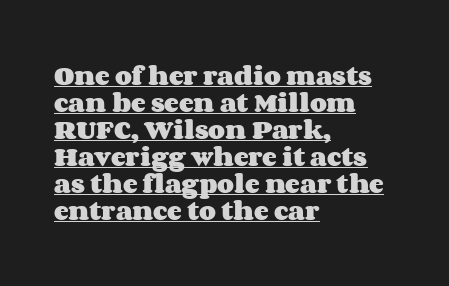
Weight: bold. This is underlined copy, the kind a proofreader might mark for attention. Short note: letters normally spaced. The paragraph shown leans on its left margin.
